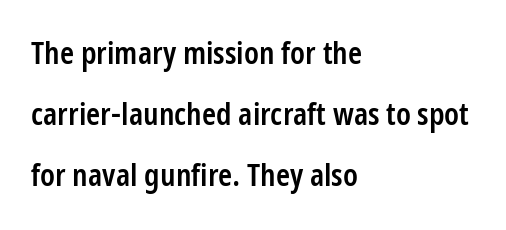
{"serif": "no", "italic": "no", "bold": "semi", "weight": "semibold", "width": "condensed", "stroke_contrast": "low", "x_height": "medium", "monospaced": "no", "underline": "no", "align": "left", "line_spacing": "loose", "line_spacing_ratio": 1.91, "letter_spacing": "normal", "letter_spacing_em": 0.0, "glyph_px": 32}
